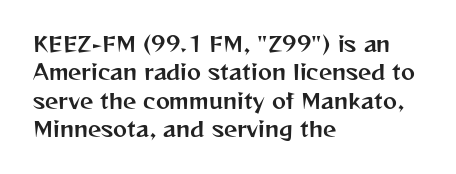
The image shows 21 px text type, upright; set left-aligned, normal line spacing (1.35x), normal letter spacing, not underlined.
